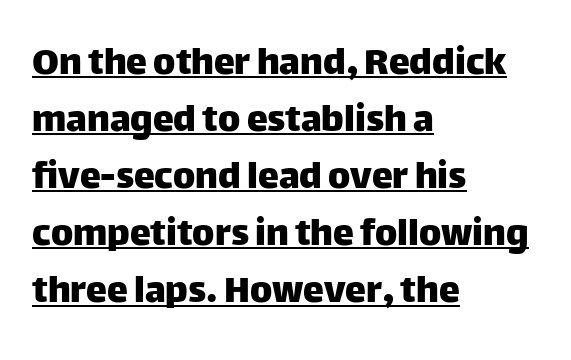
This sample has the flowing, uneven cadence of proportional lettering. Caption: lettering with a line underneath. Baseline-to-baseline distance is the conventional proportion of letter height. You can tell from the bare stems that sans-serif type was used.
